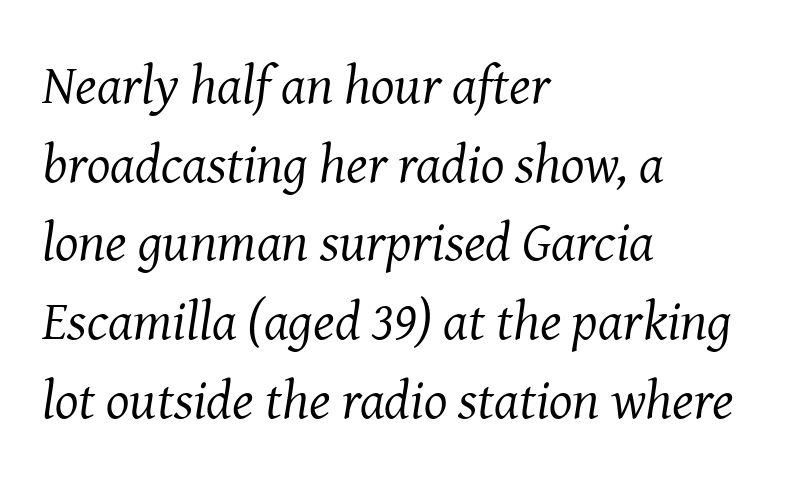
{"serif": "yes", "italic": "yes", "lean": "right", "slant_degrees": 8, "bold": "no", "weight": "regular", "width": "normal", "stroke_contrast": "medium", "x_height": "medium", "monospaced": "no", "underline": "no", "align": "left", "line_spacing": "normal", "line_spacing_ratio": 1.43, "letter_spacing": "normal", "letter_spacing_em": 0.0, "glyph_px": 55}
